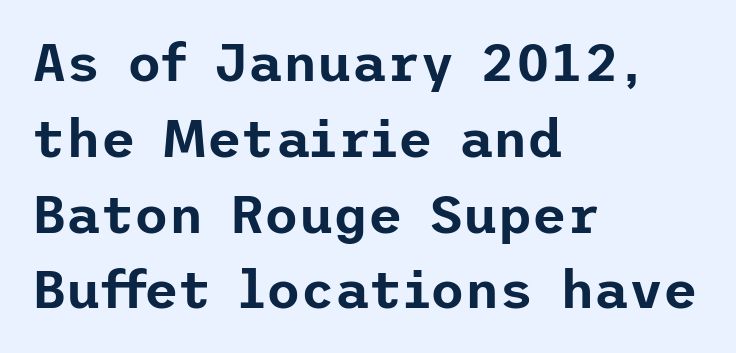
Every row of glyphs begins at an identical x-position on the left. Only glyphs here, with clear space below each row. Tracking here is standard; glyphs follow each other at the usual distance. Nothing sits at the stroke ends, so this counts as sans-serif. The letters stand straight up with perfectly vertical stems.
